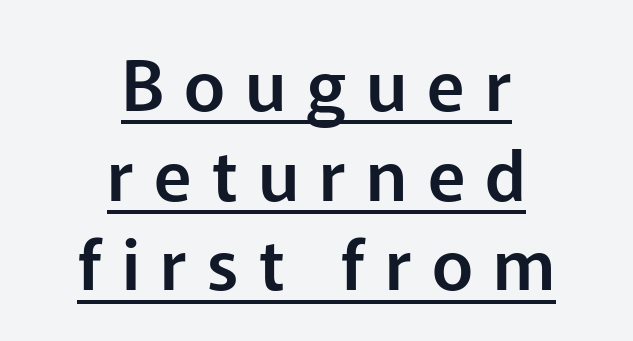
This sample is center-justified, so both line endings float freely. Each word looks stretched out because of the extra space between its letters. Regarding leading, the lines here are spaced in the standard way. Posture: upright roman. A typesetter would call this proportional, since set widths differ per character. I'd call this a sans setting — the letters go barefoot.
